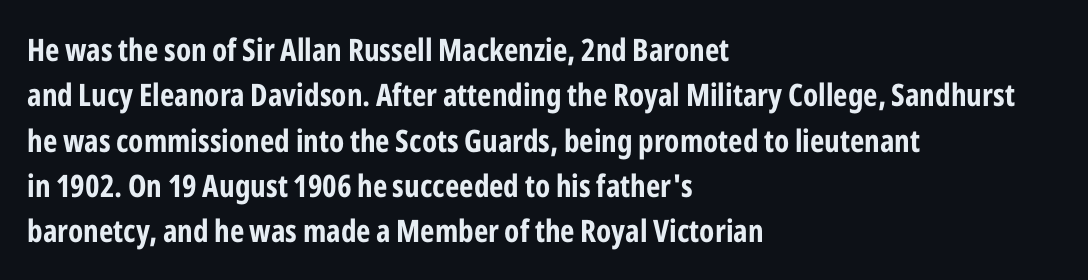
Q: Is the text bold? A: Yes.
Q: Is the text italic (slanted)? A: No, it is upright.
Q: Is the typeface a serif or a sans-serif typeface? A: Sans-serif.
Q: Is the text underlined? A: No.
Q: How is the paragraph aligned? A: Left-aligned.
Q: Is the spacing between letters normal or unusually wide? A: Normal.
Q: Is the spacing between lines tight, normal or loose? A: Normal.
Q: Width (condensed, normal, or wide)? A: Condensed.
Q: Stroke contrast? A: Low.
Q: x-height? A: Medium.
Q: Monospaced? A: No.
